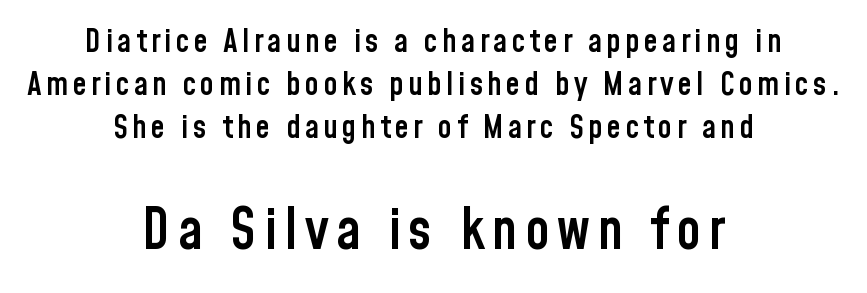
Q: Is the text bold? A: Semi-bold.
Q: Is the text italic (slanted)? A: No, it is upright.
Q: Is the typeface a serif or a sans-serif typeface? A: Sans-serif.
Q: Is the text underlined? A: No.
Q: How is the paragraph aligned? A: Centered.
Q: Is the spacing between lines tight, normal or loose? A: Normal.
Q: Which block of text is set in a larger size, the first (top) or the second (bottom)? A: The second (bottom) one.
Q: Width (condensed, normal, or wide)? A: Condensed.
Q: Stroke contrast? A: Low.
Q: x-height? A: Medium.
Q: Monospaced? A: No.
